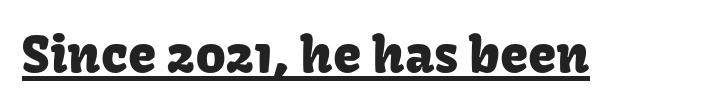
{"serif": "no", "italic": "no", "width": "normal", "stroke_contrast": "low", "x_height": "medium", "monospaced": "no", "underline": "yes", "letter_spacing": "normal", "letter_spacing_em": 0.0, "glyph_px": 51}
